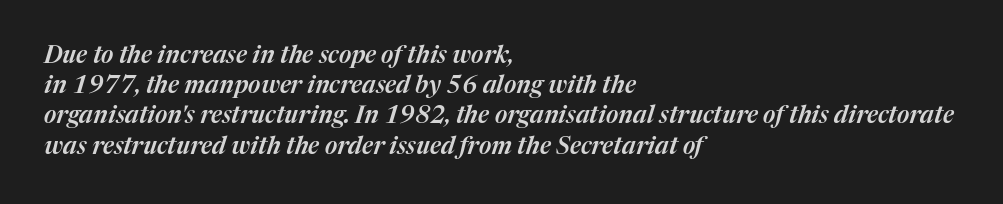
The designer left line spacing at the default. When letters slant like this, we call the style italic. This rendering features lettering with no underline. The letterforms sit shoulder to shoulder at normal distance. The ragged edge is on the right, which tells us the setting is flush left.
